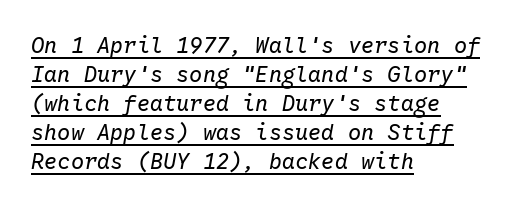
{"italic": "yes", "lean": "right", "slant_degrees": 10, "bold": "no", "underline": "yes", "align": "left", "line_spacing": "normal", "line_spacing_ratio": 1.32, "letter_spacing": "normal", "letter_spacing_em": 0.0, "glyph_px": 22}
